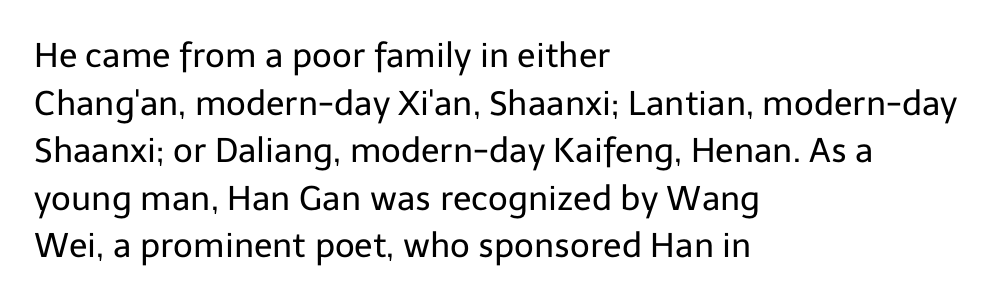
Check the space under the baseline: it is left empty. Weight: not bold — regular or lighter. Proportional: the letters do not fall into vertical columns. If you drew a line through each stem, it would be perfectly vertical. The letters sit at their default tracking, neither squeezed nor spread. Summary of vertical rhythm: regular, with standard interline spacing.
